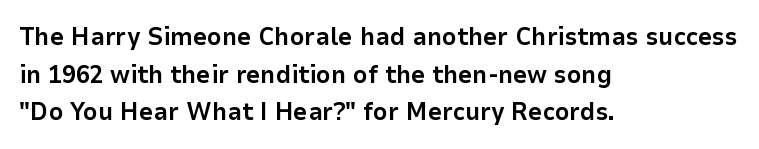
{"italic": "no", "bold": "yes", "underline": "no", "align": "left", "line_spacing": "normal", "line_spacing_ratio": 1.51, "letter_spacing": "normal", "letter_spacing_em": 0.0, "glyph_px": 25}
